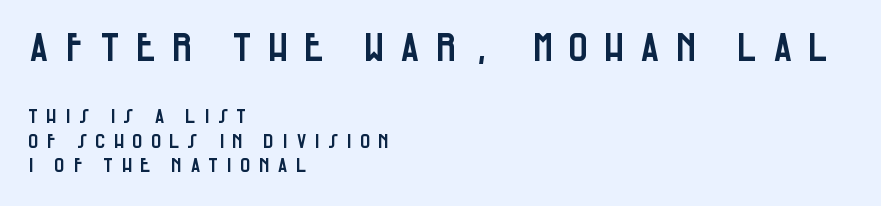
Q: Is the text italic (slanted)? A: No, it is upright.
Q: Is the typeface a serif or a sans-serif typeface? A: Sans-serif.
Q: Is the text underlined? A: No.
Q: How is the paragraph aligned? A: Left-aligned.
Q: Is the spacing between letters normal or unusually wide? A: Unusually wide.
Q: Which block of text is set in a larger size, the first (top) or the second (bottom)? A: The first (top) one.
Q: Width (condensed, normal, or wide)? A: Condensed.
Q: Stroke contrast? A: Low.
Q: x-height? A: Large.
Q: Monospaced? A: No.
